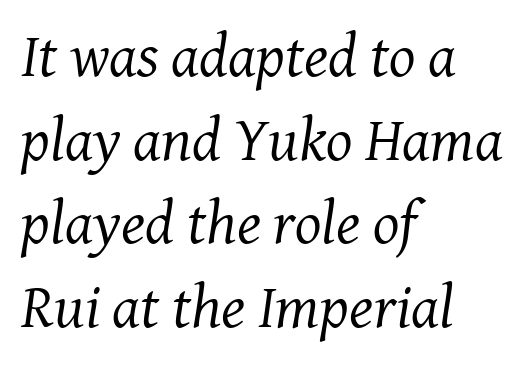
{"serif": "yes", "italic": "yes", "lean": "right", "slant_degrees": 8, "bold": "no", "weight": "regular", "width": "normal", "stroke_contrast": "medium", "x_height": "medium", "monospaced": "no", "underline": "no", "align": "left", "line_spacing": "normal", "line_spacing_ratio": 1.35, "letter_spacing": "normal", "letter_spacing_em": 0.0, "glyph_px": 62}
